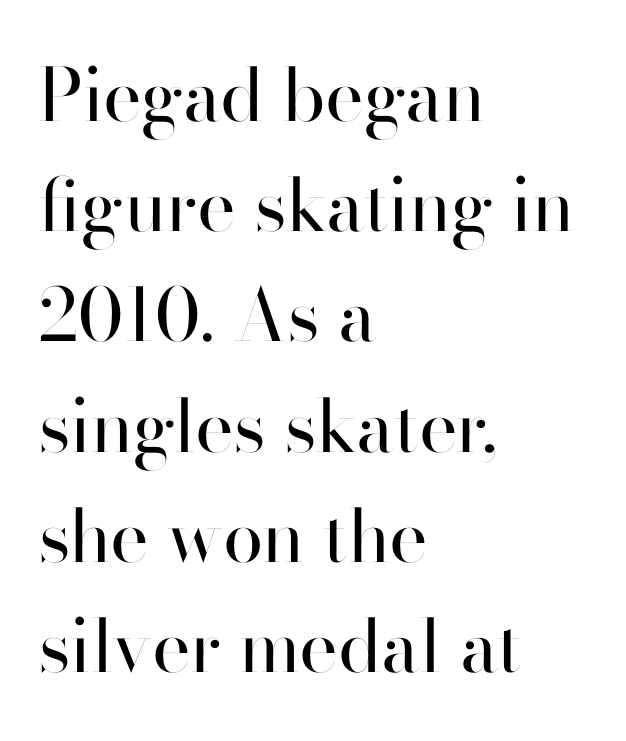
{"serif": "no", "italic": "no", "bold": "no", "weight": "regular", "width": "normal", "stroke_contrast": "high", "x_height": "small", "monospaced": "no", "underline": "no", "align": "left", "line_spacing": "normal", "line_spacing_ratio": 1.51, "letter_spacing": "normal", "letter_spacing_em": 0.0, "glyph_px": 73}
